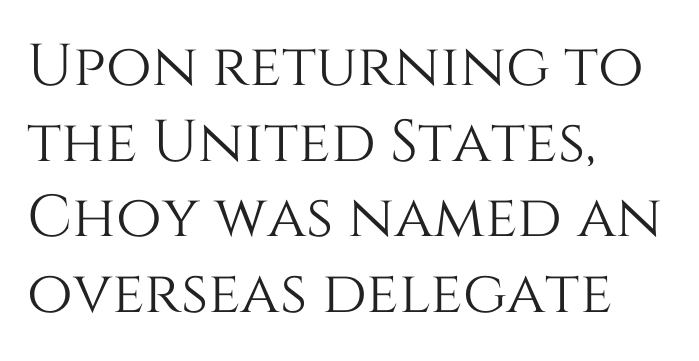
The image shows 59 px text type, upright; set left-aligned, normal line spacing (1.28x), normal letter spacing, not underlined; medium stroke contrast and a large x-height.
